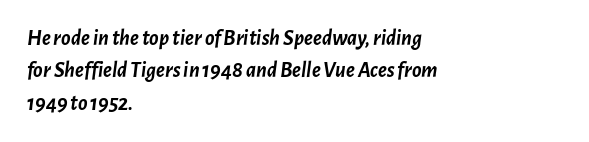
The image shows 22 px bold type, italic (leaning right); set left-aligned, normal line spacing (1.47x), normal letter spacing, not underlined.
